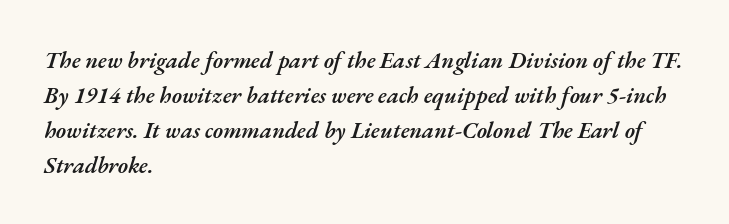
Q: Is the text bold? A: Semi-bold.
Q: Is the text italic (slanted)? A: Yes, it leans right by about 17 degrees.
Q: Is the text underlined? A: No.
Q: How is the paragraph aligned? A: Left-aligned.
Q: Is the spacing between letters normal or unusually wide? A: Normal.
Q: Is the spacing between lines tight, normal or loose? A: Normal.
